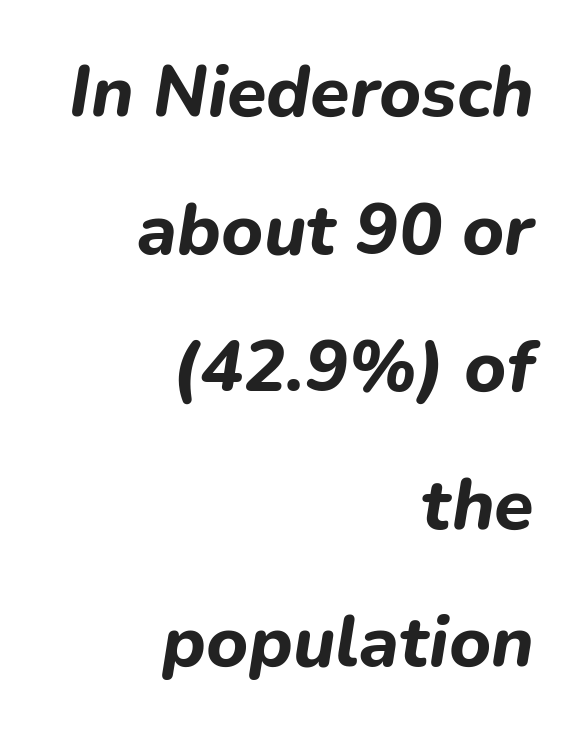
The image shows 72 px bold type, italic (leaning right); set right-aligned, loose line spacing (1.91x), normal letter spacing, not underlined; low stroke contrast and a medium x-height.
